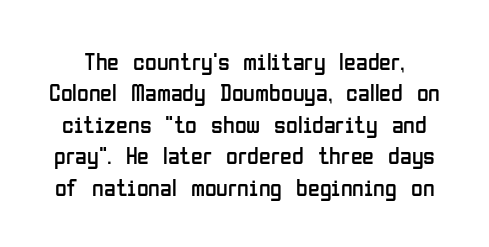
Caption: face not bold, strokes unweighted. The typography opts for an upright posture over an oblique one. Descender tails drop into unmarked territory. The line-height multiplier appears to be the usual default.
